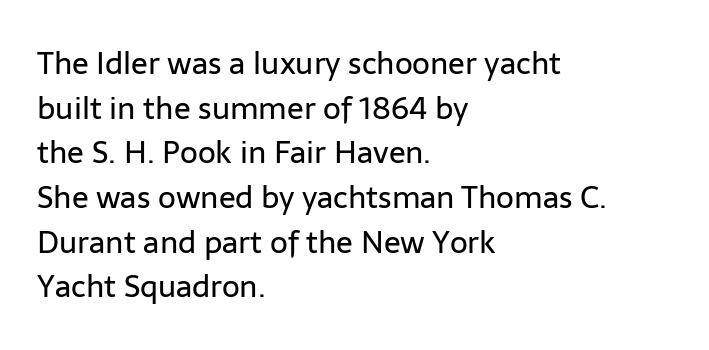
{"serif": "no", "italic": "no", "bold": "no", "weight": "regular", "width": "normal", "stroke_contrast": "low", "x_height": "medium", "monospaced": "no", "underline": "no", "align": "left", "line_spacing": "normal", "line_spacing_ratio": 1.44, "letter_spacing": "normal", "letter_spacing_em": 0.0, "glyph_px": 31}
